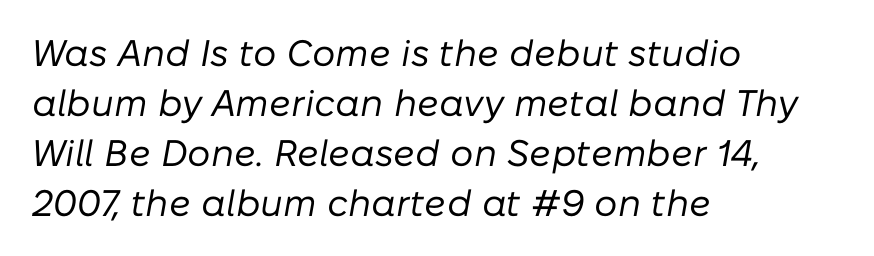
The image shows 37 px regular-weight type, italic (leaning right); set left-aligned, normal line spacing (1.35x), normal letter spacing, not underlined; low stroke contrast and a medium x-height.
